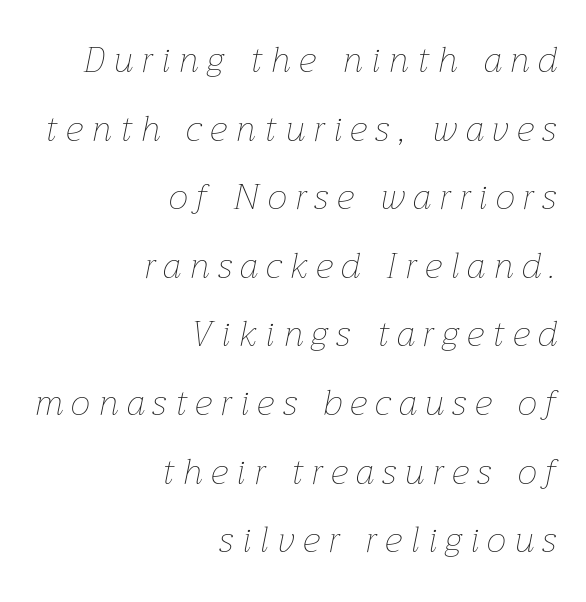
The image shows 35 px thin type, italic (leaning right); set right-aligned, loose line spacing (1.96x), unusually wide letter spacing (+0.25 em), not underlined; low stroke contrast and a medium x-height.
